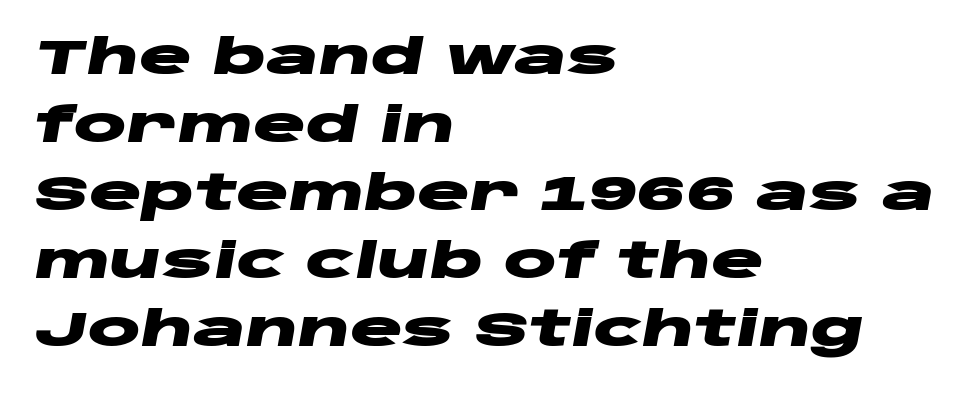
Compared with typical body copy, the letter spacing here is the same. The setting favours the left margin, as ordinary paragraphs usually do. The line-height multiplier appears to be the usual default. Underline: absent. Posture: slanted. Do the characters align in a grid? No, the font is proportional.
